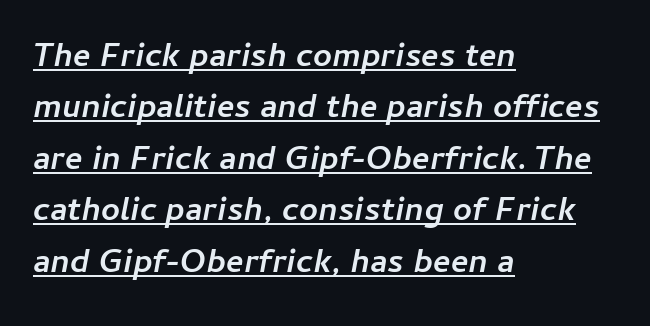
Letter spacing: default. What's the leading like? Ordinary, nothing unusual. Caption: bold face, heavy strokes. Note the varied advance widths — an 'i' is clearly narrower than an 'm'. A baseline rule has been typeset under these characters.
